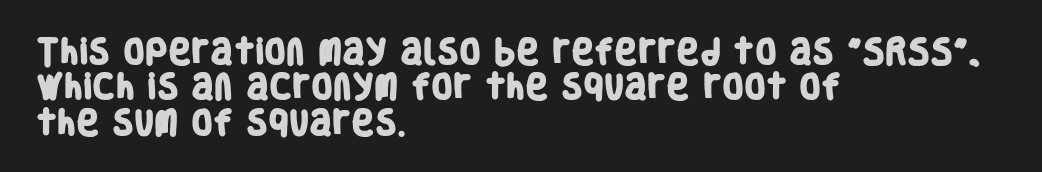
{"serif": "no", "bold": "yes", "weight": "heavy", "width": "condensed", "stroke_contrast": "low", "x_height": "large", "monospaced": "no", "underline": "no", "align": "left", "line_spacing": "normal", "line_spacing_ratio": 1.26, "letter_spacing": "normal", "letter_spacing_em": 0.0, "glyph_px": 28}
